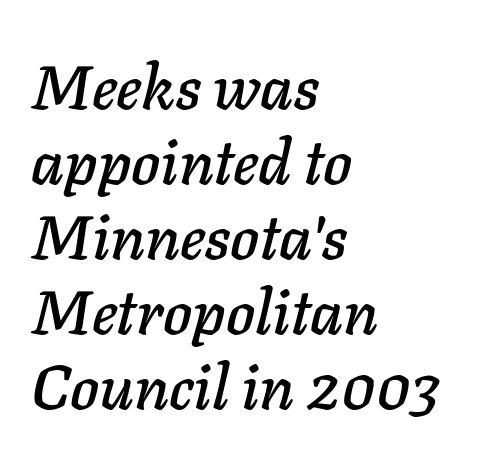
{"italic": "yes", "lean": "right", "slant_degrees": 11, "width": "normal", "stroke_contrast": "low", "x_height": "medium", "monospaced": "no", "underline": "no", "align": "left", "line_spacing_ratio": 1.21, "letter_spacing": "normal", "letter_spacing_em": 0.0, "glyph_px": 62}
